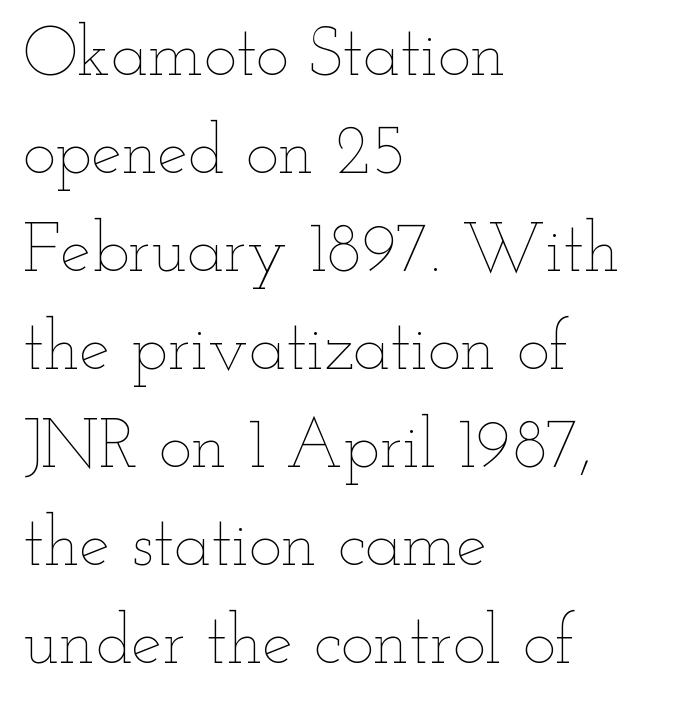
The image shows 69 px thin, wide type, upright; set left-aligned, normal line spacing (1.42x), normal letter spacing, not underlined; low stroke contrast and a small x-height.
